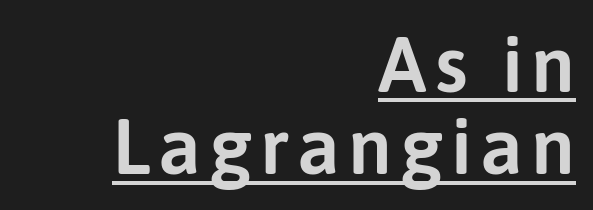
The image shows 79 px sans-serif type, upright; set right-aligned, tight line spacing (1.04x), underlined; low stroke contrast and a medium x-height.
